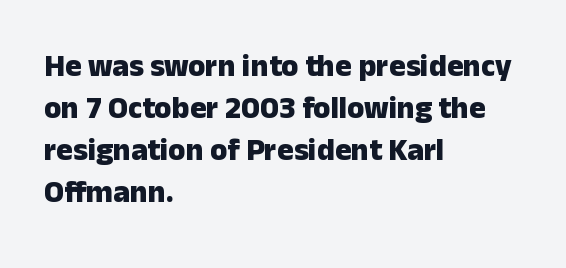
The image shows 31 px heavy sans-serif type, upright; set left-aligned, normal line spacing (1.35x), normal letter spacing, not underlined; low stroke contrast and a medium x-height.
